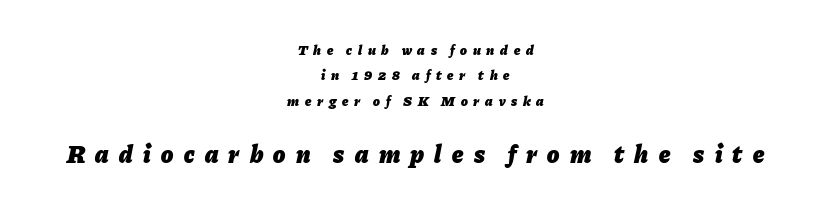
Posture: slanted. The area under the type is left untouched. Visually, the bottom section dominates because its glyphs are scaled up. Is the letter spacing exaggerated? Yes — the characters are pushed far apart. This rendering uses center alignment, leaving both contours irregular but symmetric. In terms of weight, the rendering is a true, heavy bold.
